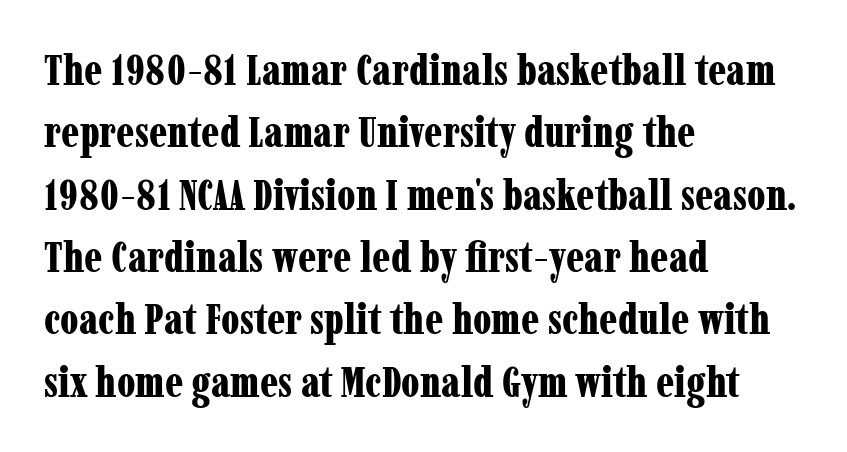
The image shows 43 px bold, condensed serif type, upright; set left-aligned, normal line spacing (1.45x), normal letter spacing, not underlined; low stroke contrast and a medium x-height.
